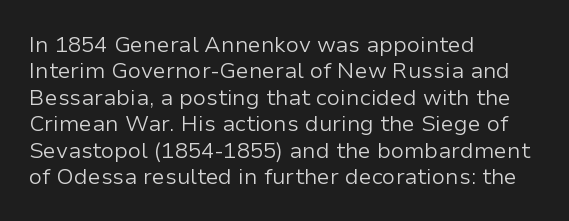
This sample uses an upright cut, with every glyph sitting square on the baseline. Underlining? Definitely not there. Heaviness? Minimal to ordinary, like unemphasized prose. Short note: letters normally spaced. Where is the straight margin? On the left.
